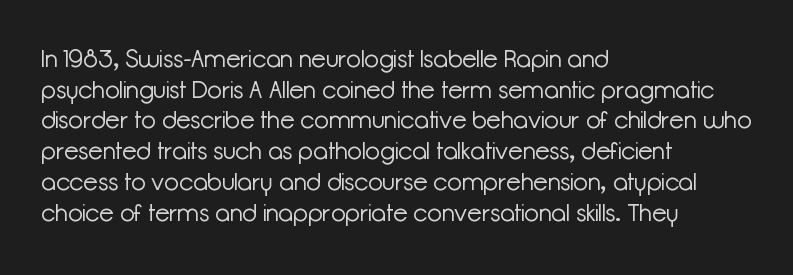
The image shows 24 px text type, upright; set left-aligned, normal line spacing (1.28x), normal letter spacing, not underlined.
